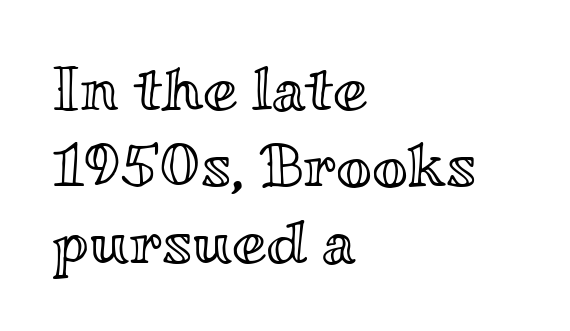
{"italic": "no", "width": "wide", "x_height": "small", "monospaced": "no", "underline": "no", "align": "left", "line_spacing_ratio": 1.23, "letter_spacing": "normal", "letter_spacing_em": 0.0, "glyph_px": 62}
